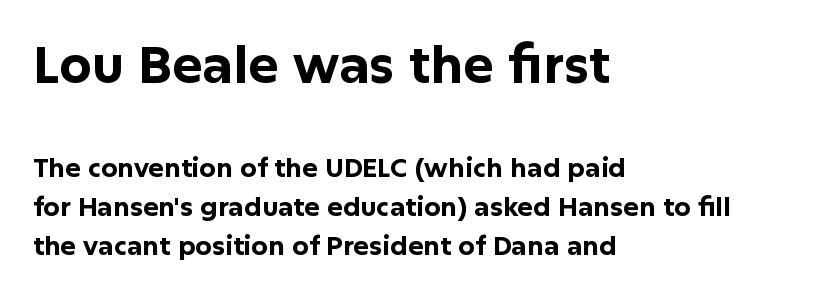
The image shows 51 px bold sans-serif type, upright; set left-aligned, normal line spacing (1.51x), normal letter spacing, not underlined; the first (top) block is 1.96x larger; low stroke contrast and a medium x-height.
